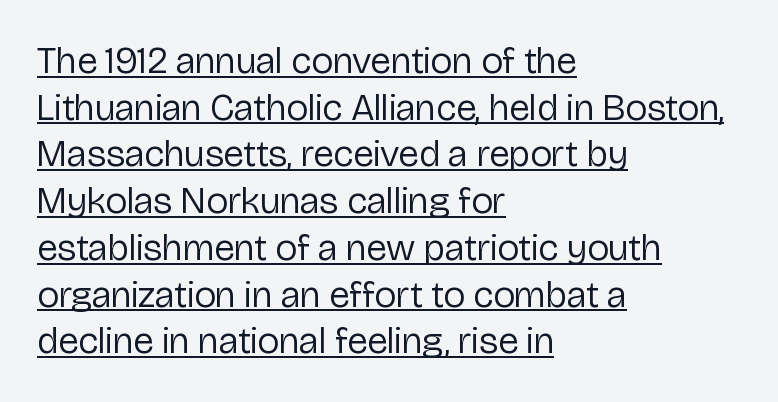
Q: Is the text bold? A: No.
Q: Is the text italic (slanted)? A: No, it is upright.
Q: Is the typeface a serif or a sans-serif typeface? A: Sans-serif.
Q: Is the text underlined? A: Yes.
Q: How is the paragraph aligned? A: Left-aligned.
Q: Is the spacing between letters normal or unusually wide? A: Normal.
Q: Width (condensed, normal, or wide)? A: Normal.
Q: Stroke contrast? A: Low.
Q: x-height? A: Medium.
Q: Monospaced? A: No.
